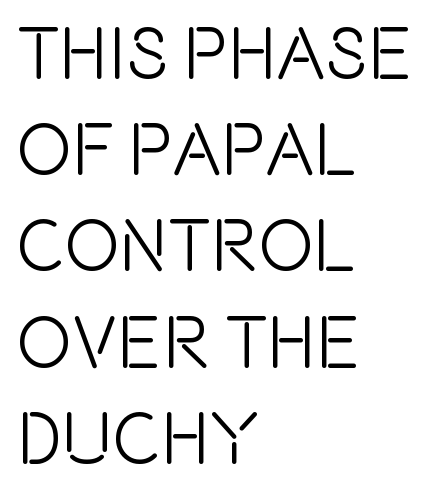
The image shows 74 px condensed sans-serif type, upright; set left-aligned, normal line spacing (1.3x), normal letter spacing, not underlined; a large x-height.
